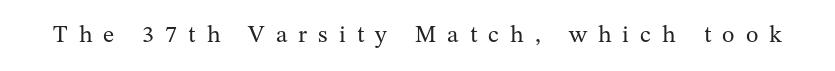
{"italic": "no", "bold": "no", "underline": "no", "letter_spacing": "wide", "letter_spacing_em": 0.46, "glyph_px": 24}
